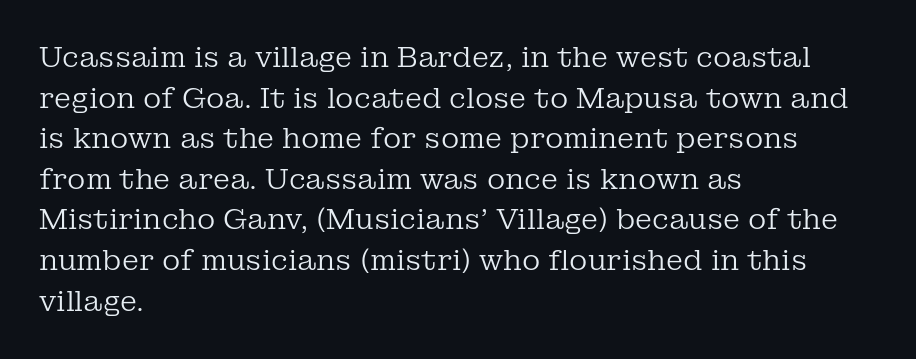
The image shows 28 px regular-weight serif type, upright; set left-aligned, normal line spacing (1.45x), normal letter spacing, not underlined; low stroke contrast and a medium x-height.
